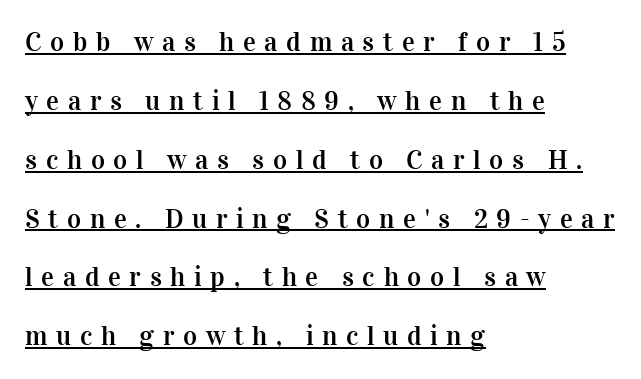
The image shows 27 px text type, upright; set left-aligned, loose line spacing (2.18x), unusually wide letter spacing (+0.32 em), underlined.
